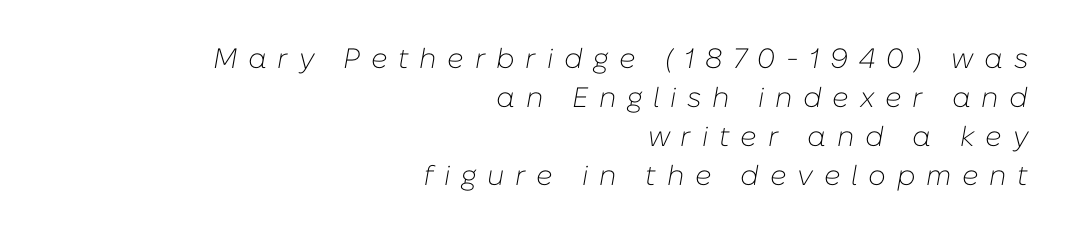
Q: Is the text bold? A: No.
Q: Is the text italic (slanted)? A: Yes, it leans right by about 10 degrees.
Q: Is the text underlined? A: No.
Q: How is the paragraph aligned? A: Right-aligned.
Q: Is the spacing between letters normal or unusually wide? A: Unusually wide.
Q: Is the spacing between lines tight, normal or loose? A: Normal.
Q: Width (condensed, normal, or wide)? A: Normal.
Q: Stroke contrast? A: Low.
Q: x-height? A: Medium.
Q: Monospaced? A: No.
